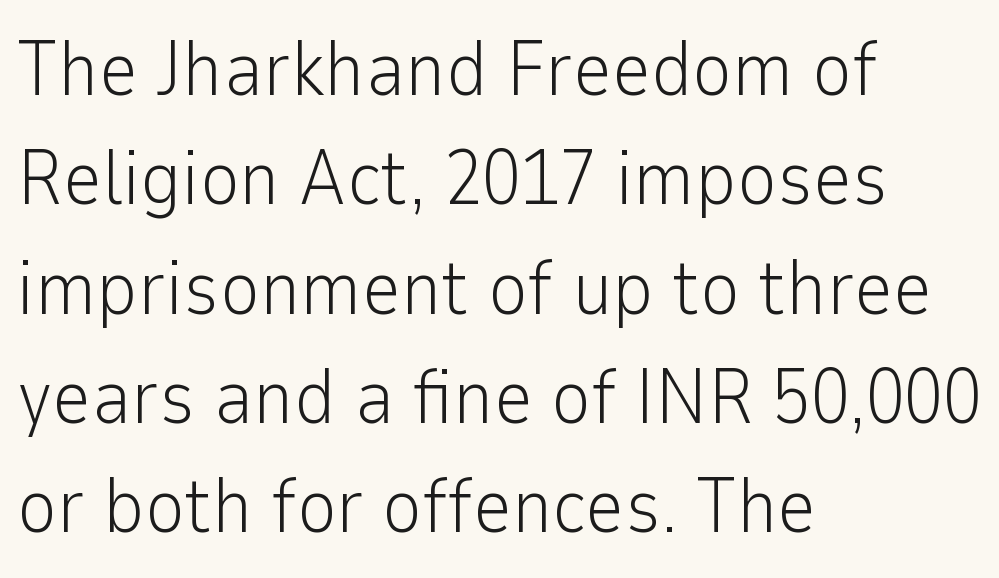
Q: Is the text bold? A: No.
Q: Is the text italic (slanted)? A: No, it is upright.
Q: Is the typeface a serif or a sans-serif typeface? A: Sans-serif.
Q: Is the text underlined? A: No.
Q: How is the paragraph aligned? A: Left-aligned.
Q: Is the spacing between letters normal or unusually wide? A: Normal.
Q: Is the spacing between lines tight, normal or loose? A: Normal.
Q: Width (condensed, normal, or wide)? A: Normal.
Q: Stroke contrast? A: Low.
Q: x-height? A: Medium.
Q: Monospaced? A: No.
